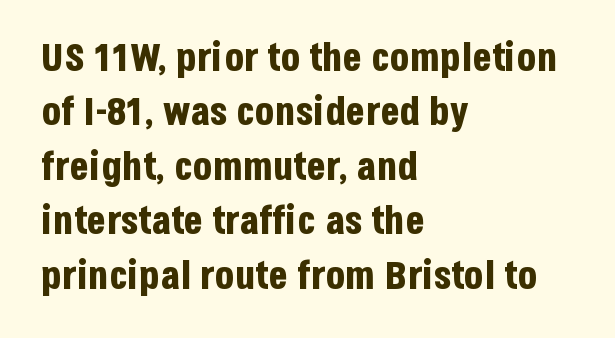
Q: Is the text bold? A: Yes.
Q: Is the text italic (slanted)? A: No, it is upright.
Q: Is the typeface a serif or a sans-serif typeface? A: Sans-serif.
Q: Is the text underlined? A: No.
Q: How is the paragraph aligned? A: Left-aligned.
Q: Is the spacing between letters normal or unusually wide? A: Normal.
Q: Is the spacing between lines tight, normal or loose? A: Normal.
Q: Width (condensed, normal, or wide)? A: Condensed.
Q: Stroke contrast? A: Low.
Q: x-height? A: Large.
Q: Monospaced? A: No.
